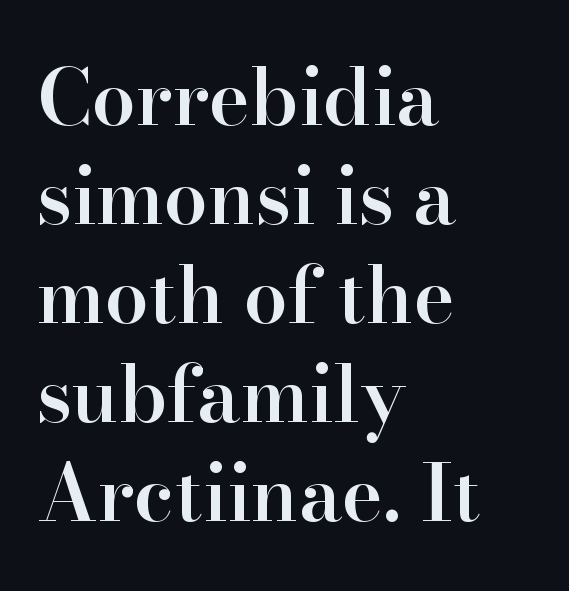
This sample has the flowing, uneven cadence of proportional lettering. Bare-footed words on every line. Letterform terminals end in serifs throughout the passage. One-word summary of the alignment: left. This rendering leaves character spacing at its baseline value. The specimen reads as upright at a glance.
